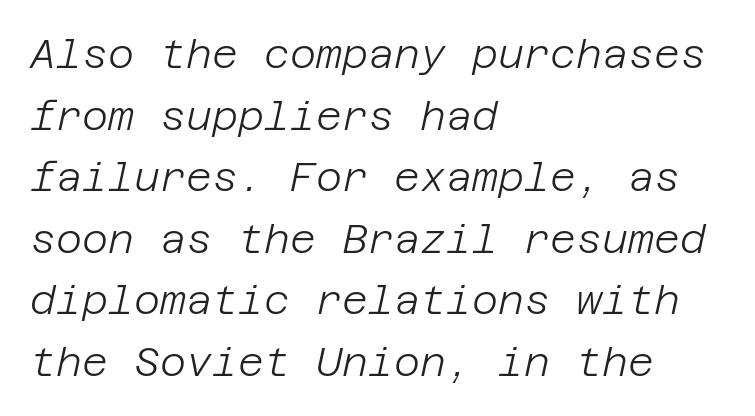
{"italic": "yes", "lean": "right", "slant_degrees": 12, "bold": "no", "weight": "light", "width": "normal", "stroke_contrast": "low", "x_height": "large", "underline": "no", "align": "left", "line_spacing": "normal", "line_spacing_ratio": 1.54, "letter_spacing": "normal", "letter_spacing_em": 0.0, "glyph_px": 40}
